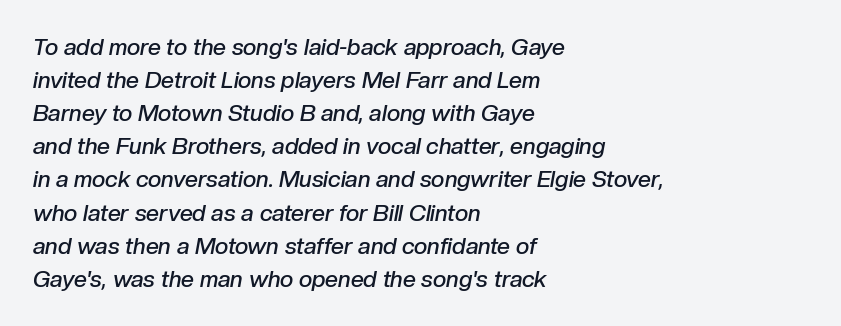
Q: Is the text bold? A: Semi-bold.
Q: Is the text italic (slanted)? A: Yes, it leans right by about 10 degrees.
Q: Is the text underlined? A: No.
Q: How is the paragraph aligned? A: Left-aligned.
Q: Is the spacing between letters normal or unusually wide? A: Normal.
Q: Is the spacing between lines tight, normal or loose? A: Normal.
